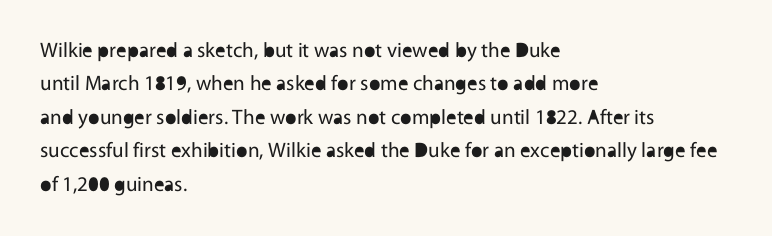
{"italic": "no", "bold": "no", "underline": "no", "align": "left", "line_spacing": "normal", "line_spacing_ratio": 1.59, "letter_spacing": "normal", "letter_spacing_em": 0.0, "glyph_px": 21}
